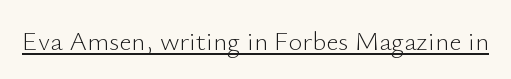
The image shows 27 px text type, upright; set normal letter spacing, underlined.
